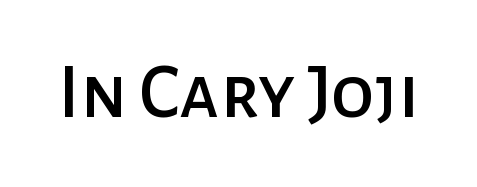
Q: Is the text italic (slanted)? A: No, it is upright.
Q: Is the typeface a serif or a sans-serif typeface? A: Sans-serif.
Q: Is the text underlined? A: No.
Q: Is the spacing between letters normal or unusually wide? A: Normal.
Q: Width (condensed, normal, or wide)? A: Normal.
Q: Stroke contrast? A: Low.
Q: x-height? A: Medium.
Q: Monospaced? A: No.
